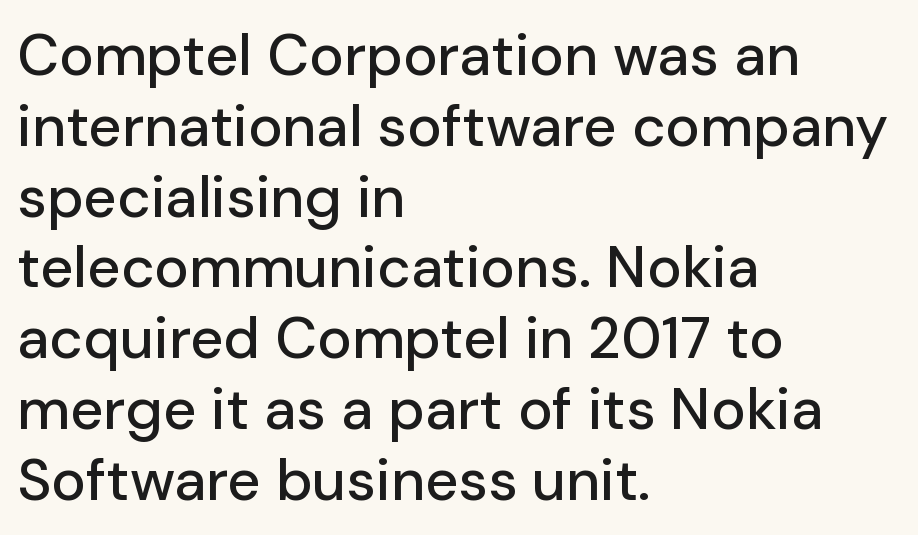
Q: Is the text italic (slanted)? A: No, it is upright.
Q: Is the typeface a serif or a sans-serif typeface? A: Sans-serif.
Q: Is the text underlined? A: No.
Q: How is the paragraph aligned? A: Left-aligned.
Q: Is the spacing between letters normal or unusually wide? A: Normal.
Q: Width (condensed, normal, or wide)? A: Normal.
Q: Stroke contrast? A: Low.
Q: x-height? A: Medium.
Q: Monospaced? A: No.
